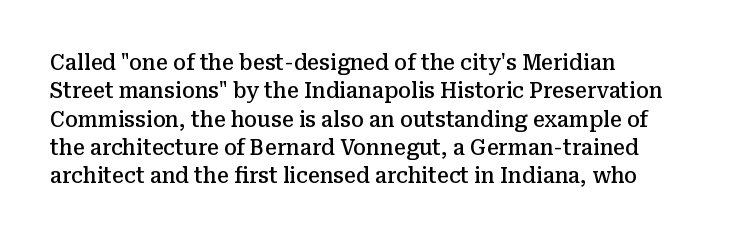
Q: Is the text bold? A: Semi-bold.
Q: Is the text italic (slanted)? A: No, it is upright.
Q: Is the text underlined? A: No.
Q: How is the paragraph aligned? A: Left-aligned.
Q: Is the spacing between letters normal or unusually wide? A: Normal.
Q: Is the spacing between lines tight, normal or loose? A: Normal.
